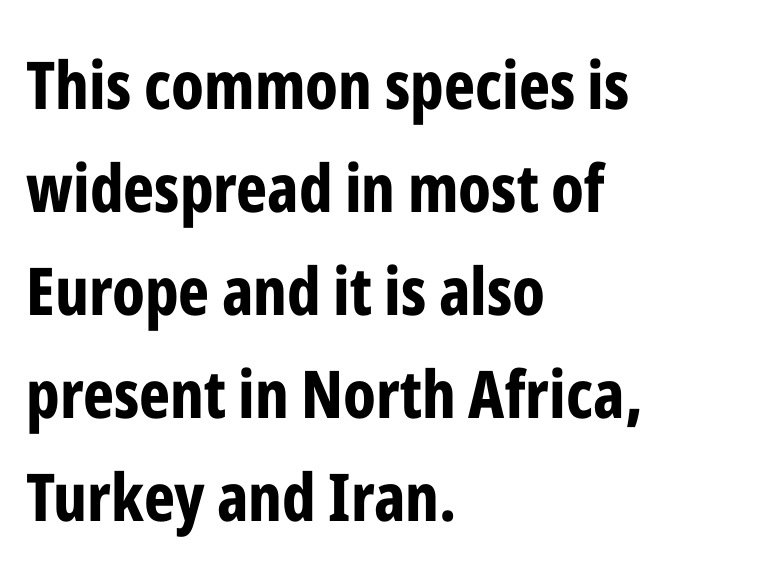
The words here are not underlined. Think of a printed novel: that variable character pitch is what you see here. The font is running at its bold setting. Layout note: lines flush left.
